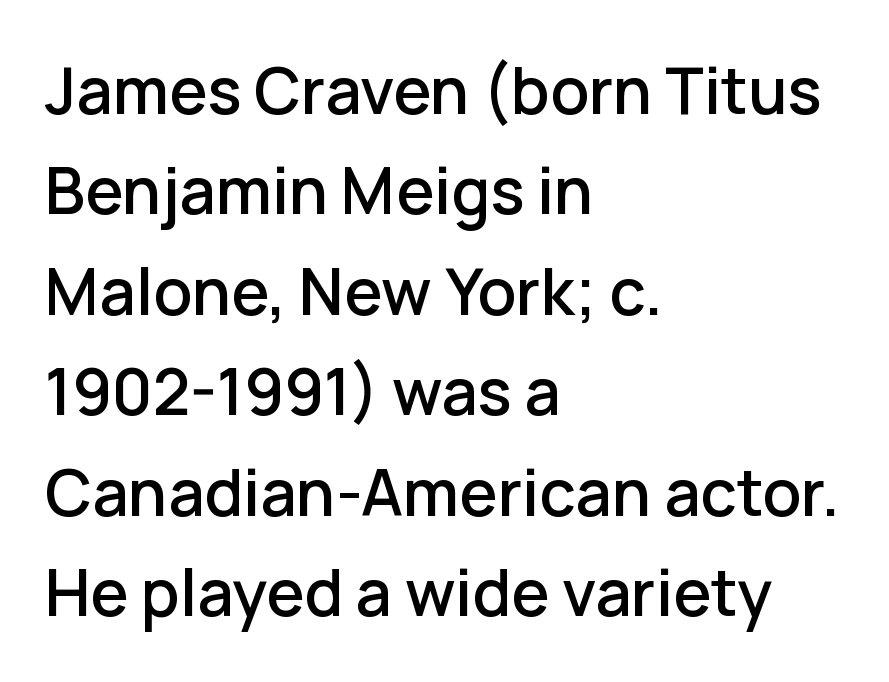
{"serif": "no", "italic": "no", "width": "normal", "stroke_contrast": "low", "x_height": "medium", "monospaced": "no", "underline": "no", "align": "left", "line_spacing": "normal", "line_spacing_ratio": 1.57, "letter_spacing": "normal", "letter_spacing_em": 0.0, "glyph_px": 64}
